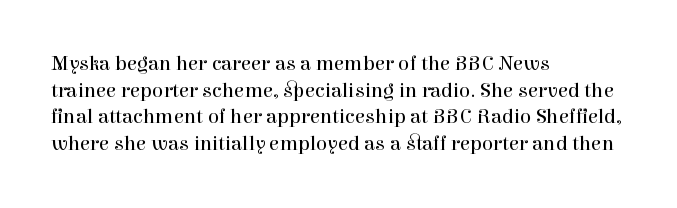
Q: Is the text bold? A: No.
Q: Is the text italic (slanted)? A: No, it is upright.
Q: Is the text underlined? A: No.
Q: How is the paragraph aligned? A: Left-aligned.
Q: Is the spacing between letters normal or unusually wide? A: Normal.
Q: Is the spacing between lines tight, normal or loose? A: Normal.
